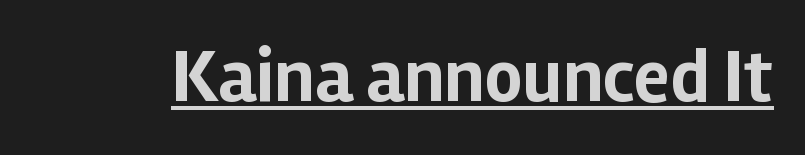
What weight is shown? A full bold with thick strokes. The lettering is marked with a stroke running underneath it. The letters stand upright; this is a roman face. Character widths vary here, with narrow letters taking less room than wide ones.
